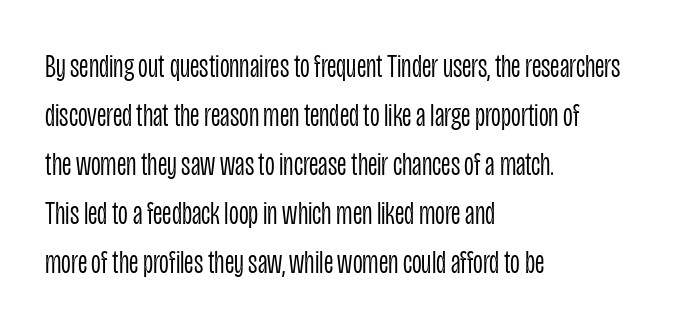
The vertical gap from one line to the next is medium. Note the varied advance widths — an 'i' is clearly narrower than an 'm'. Is there any slant? The stems are plumb. Students, note that the glyphs here touch the page at normal intervals. The typesetting does not lean heavy: it is not bold.
